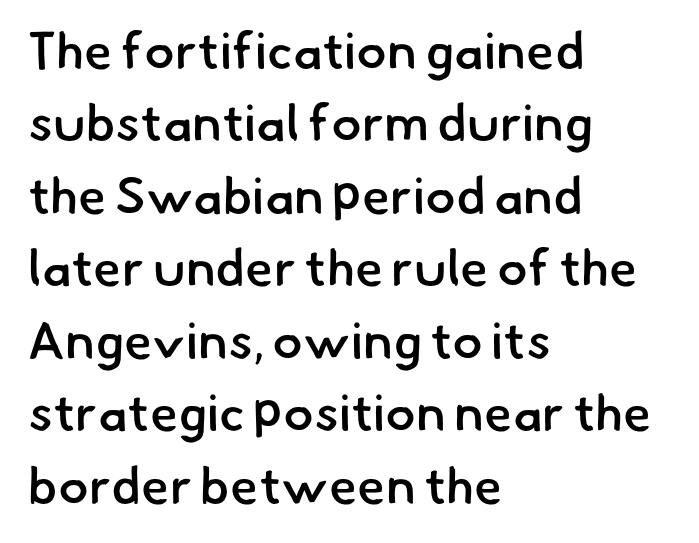
Q: Is the text bold? A: Semi-bold.
Q: Is the typeface a serif or a sans-serif typeface? A: Sans-serif.
Q: Is the text underlined? A: No.
Q: How is the paragraph aligned? A: Left-aligned.
Q: Is the spacing between letters normal or unusually wide? A: Normal.
Q: Is the spacing between lines tight, normal or loose? A: Normal.
Q: Width (condensed, normal, or wide)? A: Normal.
Q: Stroke contrast? A: Low.
Q: x-height? A: Small.
Q: Monospaced? A: No.
